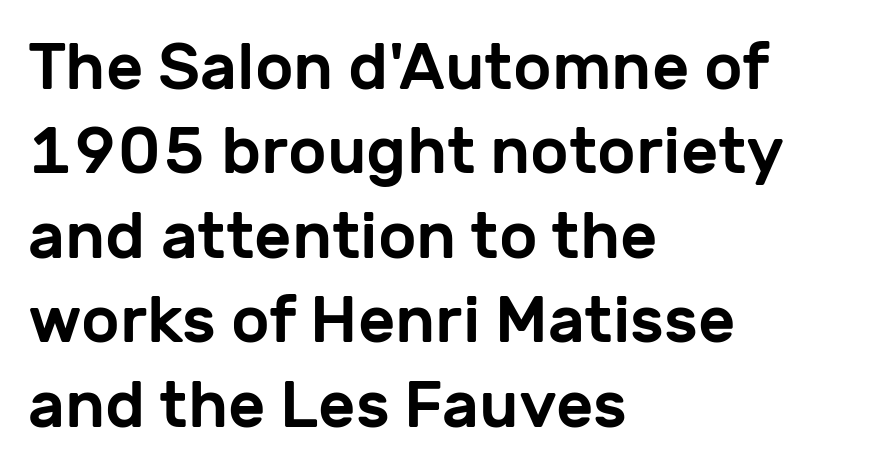
{"serif": "no", "italic": "no", "width": "normal", "stroke_contrast": "low", "x_height": "medium", "monospaced": "no", "underline": "no", "align": "left", "line_spacing": "normal", "line_spacing_ratio": 1.3, "letter_spacing": "normal", "letter_spacing_em": 0.0, "glyph_px": 65}
